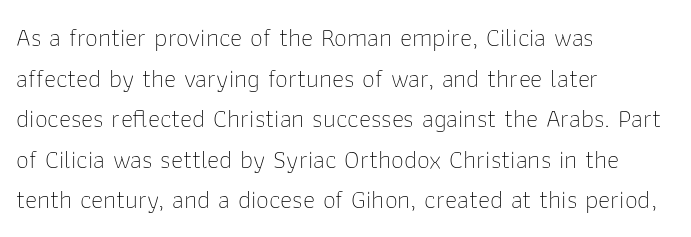
Q: Is the text bold? A: No.
Q: Is the text italic (slanted)? A: No, it is upright.
Q: Is the text underlined? A: No.
Q: How is the paragraph aligned? A: Left-aligned.
Q: Is the spacing between letters normal or unusually wide? A: Normal.
Q: Is the spacing between lines tight, normal or loose? A: Normal.
